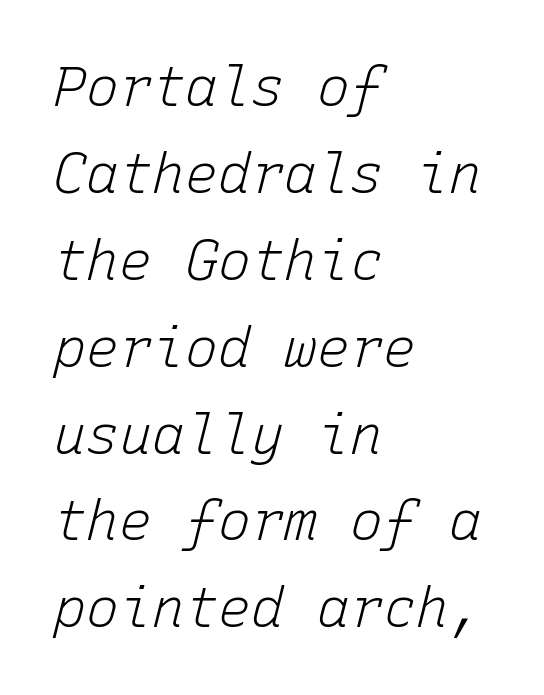
{"italic": "yes", "lean": "right", "slant_degrees": 15, "bold": "no", "weight": "light", "width": "normal", "stroke_contrast": "low", "x_height": "medium", "monospaced": "yes", "underline": "no", "align": "left", "line_spacing": "normal", "line_spacing_ratio": 1.58, "letter_spacing": "normal", "letter_spacing_em": 0.0, "glyph_px": 55}
